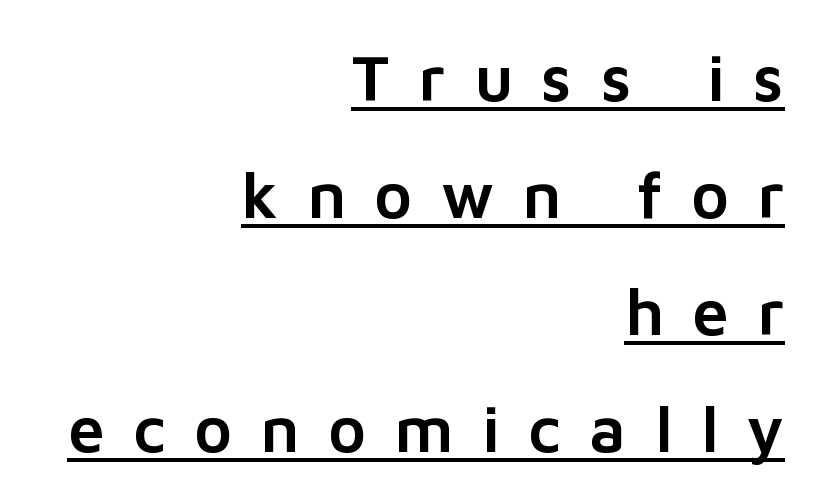
{"serif": "no", "italic": "no", "width": "normal", "stroke_contrast": "low", "x_height": "medium", "monospaced": "no", "underline": "yes", "align": "right", "line_spacing_ratio": 1.8, "letter_spacing": "wide", "letter_spacing_em": 0.44, "glyph_px": 65}
